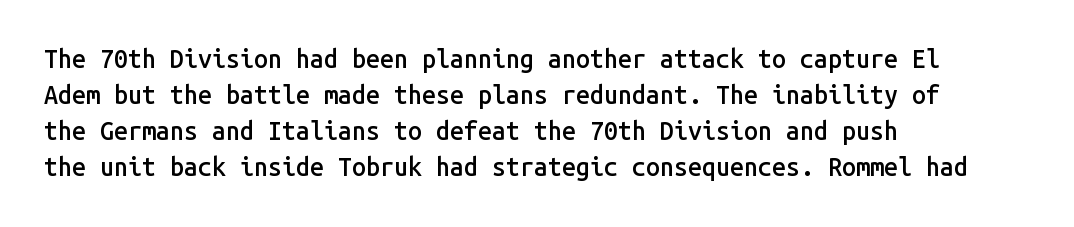
No italicization has been applied; the sample stays upright. How heavy is the stroke? Medium-heavy — a semibold, shy of bold. Default kerning and tracking; the words read as compact shapes. In CSS terms this would be text-align: left. Line spacing here is normal. The specimen omits any rule beneath the text block's lines.
